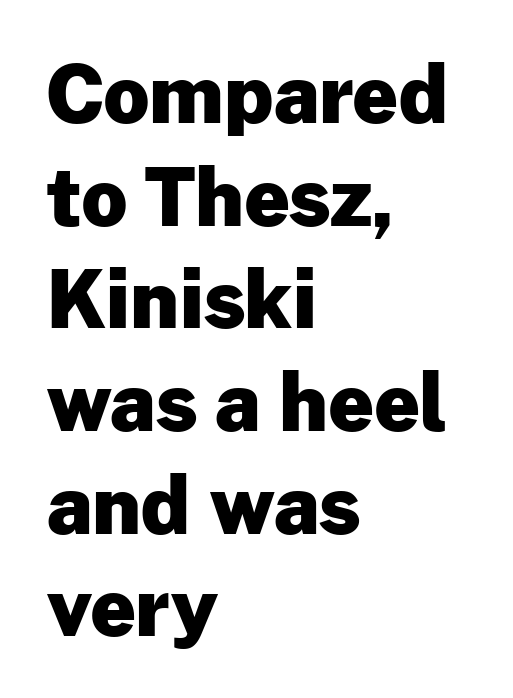
The block of text has a typical density, with ordinary space between rows. Each letter's strokes conclude bluntly, with no projecting serifs. Summary of weight: heavy, a full bold. The lines in this sample share a left origin and differ only in where they stop.
